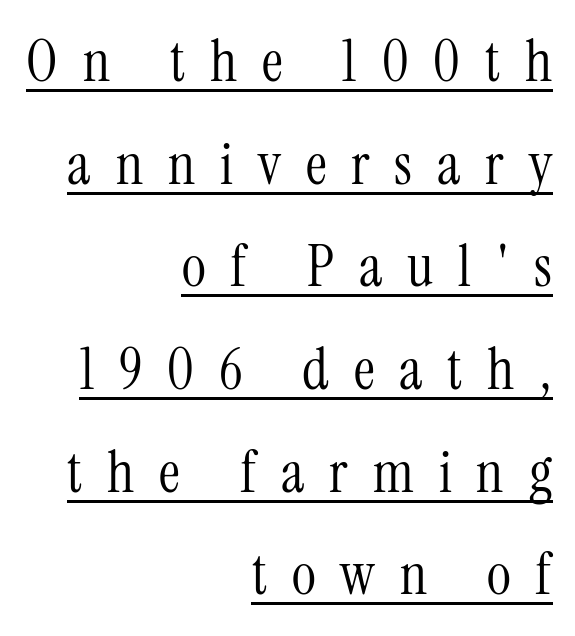
Q: Is the text bold? A: No.
Q: Is the text italic (slanted)? A: No, it is upright.
Q: Is the typeface a serif or a sans-serif typeface? A: Serif.
Q: Is the text underlined? A: Yes.
Q: How is the paragraph aligned? A: Right-aligned.
Q: Is the spacing between letters normal or unusually wide? A: Unusually wide.
Q: Width (condensed, normal, or wide)? A: Condensed.
Q: Stroke contrast? A: Medium.
Q: x-height? A: Medium.
Q: Monospaced? A: No.
